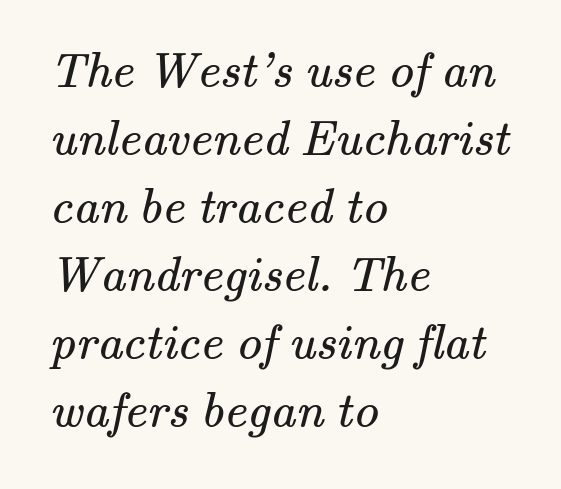
Compared with a typical body face, this is equally light or lighter still. There is no visible air inserted between adjacent glyphs. Here the designer chose a conventional face with non-uniform glyph widths. If you drew a ruler down the left edge, every line would touch it. Decoration check: the copy has no underline. In terms of leading, this rendering sits right in the middle.
